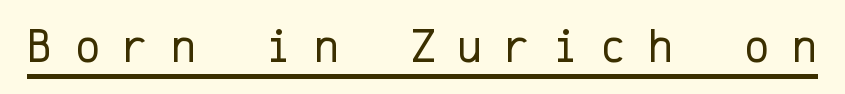
Look at the tracking — it's clearly loosened, letters drifting apart. You can see a thin bar hugging the bottom of the glyphs. Is the stroke heavy? The answer is a plain regular-or-lighter. Notice how the stems are strictly vertical — no italics here. The passage shown is typed in a monospace face where columns stay perfectly aligned.
